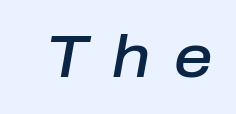
The image shows 60 px semibold type, italic (leaning right); set unusually wide letter spacing (+0.39 em), not underlined; low stroke contrast and a medium x-height.
